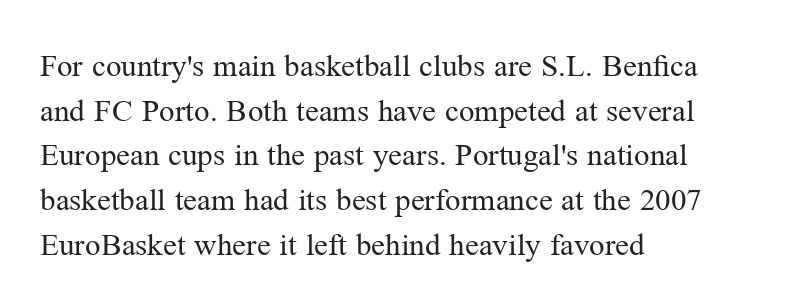
The image shows 31 px regular-weight serif type, upright; set left-aligned, normal line spacing (1.44x), normal letter spacing, not underlined; medium stroke contrast and a medium x-height.
